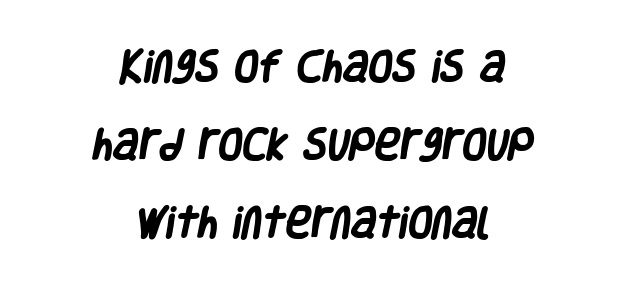
The letters are bold, with thick, heavy strokes. Short note: letters normally spaced. Every row of glyphs is offset so its center matches the block's center. The face used here is proportionally spaced, like ordinary book or web type. To sum up the face: it is a sans, with no serifs. Words float on clear page, feet unadorned.
